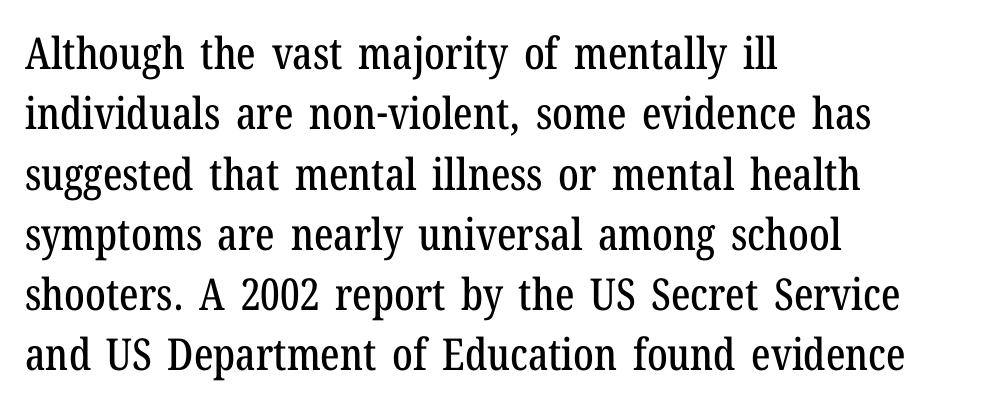
{"serif": "yes", "italic": "no", "width": "condensed", "stroke_contrast": "low", "x_height": "medium", "monospaced": "no", "underline": "no", "align": "left", "line_spacing": "normal", "line_spacing_ratio": 1.37, "letter_spacing": "normal", "letter_spacing_em": 0.0, "glyph_px": 44}
